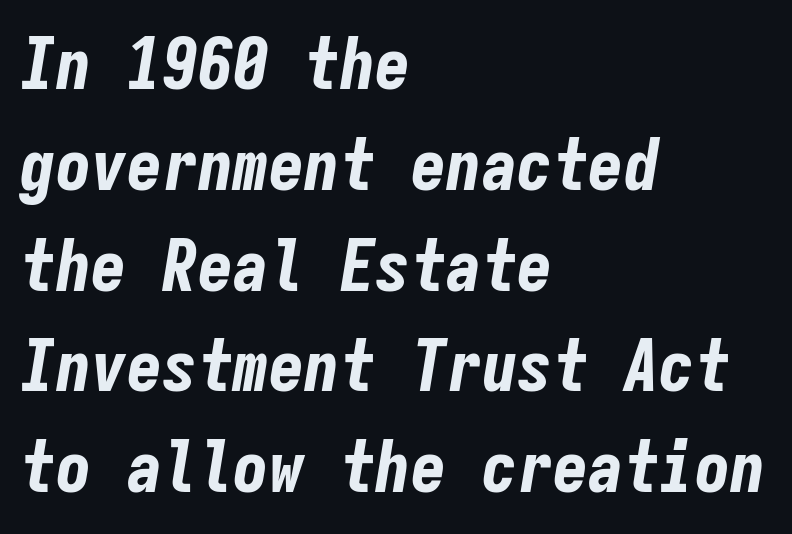
The image shows 71 px bold, condensed type, italic (leaning right), monospaced; set left-aligned, normal line spacing (1.42x), normal letter spacing, not underlined; low stroke contrast and a medium x-height.
